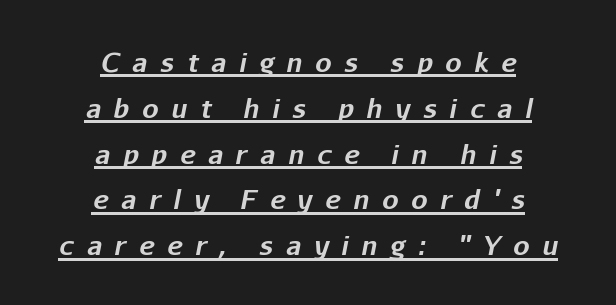
{"italic": "yes", "lean": "right", "slant_degrees": 11, "bold": "yes", "underline": "yes", "align": "center", "line_spacing_ratio": 1.76, "letter_spacing": "wide", "letter_spacing_em": 0.49, "glyph_px": 26}
